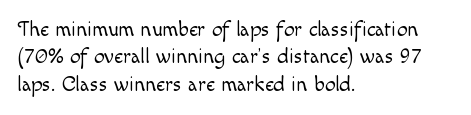
The image shows 21 px text type, upright; set left-aligned, normal line spacing (1.3x), normal letter spacing, not underlined.
